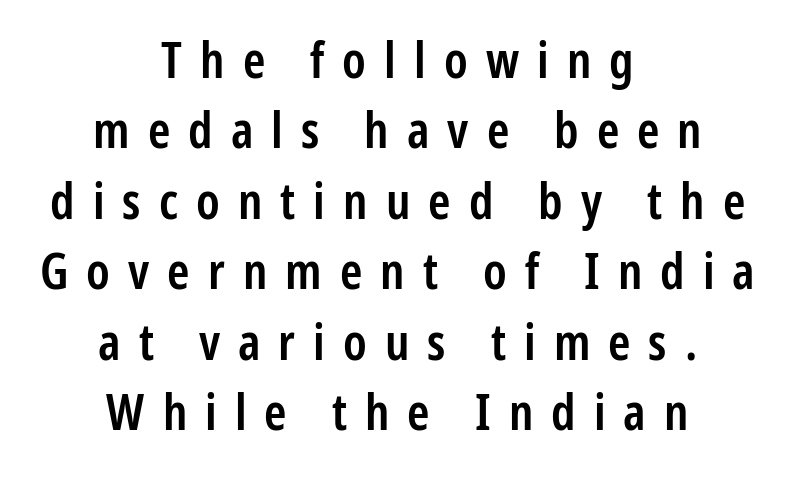
Q: Is the text bold? A: Semi-bold.
Q: Is the text italic (slanted)? A: No, it is upright.
Q: Is the typeface a serif or a sans-serif typeface? A: Sans-serif.
Q: Is the text underlined? A: No.
Q: How is the paragraph aligned? A: Centered.
Q: Is the spacing between letters normal or unusually wide? A: Unusually wide.
Q: Is the spacing between lines tight, normal or loose? A: Normal.
Q: Width (condensed, normal, or wide)? A: Condensed.
Q: Stroke contrast? A: Low.
Q: x-height? A: Medium.
Q: Monospaced? A: No.
